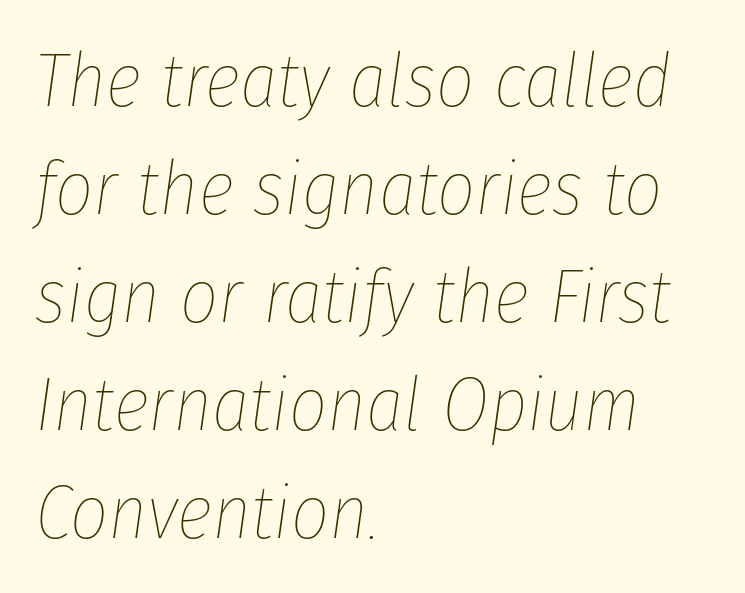
Q: Is the text bold? A: No.
Q: Is the text italic (slanted)? A: Yes, it leans right by about 8 degrees.
Q: Is the text underlined? A: No.
Q: How is the paragraph aligned? A: Left-aligned.
Q: Is the spacing between letters normal or unusually wide? A: Normal.
Q: Is the spacing between lines tight, normal or loose? A: Normal.
Q: Width (condensed, normal, or wide)? A: Condensed.
Q: Stroke contrast? A: Low.
Q: x-height? A: Medium.
Q: Monospaced? A: No.
